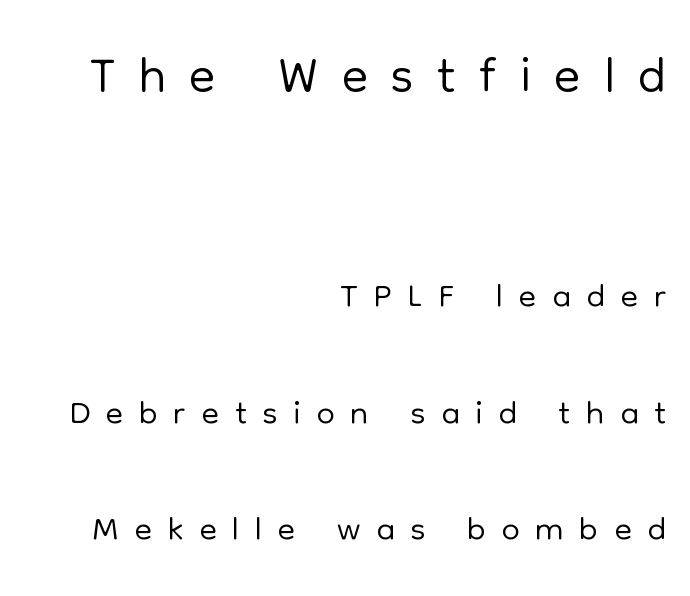
Q: Is the text bold? A: No.
Q: Is the text italic (slanted)? A: No, it is upright.
Q: Is the typeface a serif or a sans-serif typeface? A: Sans-serif.
Q: Is the text underlined? A: No.
Q: How is the paragraph aligned? A: Right-aligned.
Q: Is the spacing between letters normal or unusually wide? A: Unusually wide.
Q: Is the spacing between lines tight, normal or loose? A: Loose.
Q: Which block of text is set in a larger size, the first (top) or the second (bottom)? A: The first (top) one.
Q: Width (condensed, normal, or wide)? A: Normal.
Q: Stroke contrast? A: Low.
Q: x-height? A: Medium.
Q: Monospaced? A: No.
